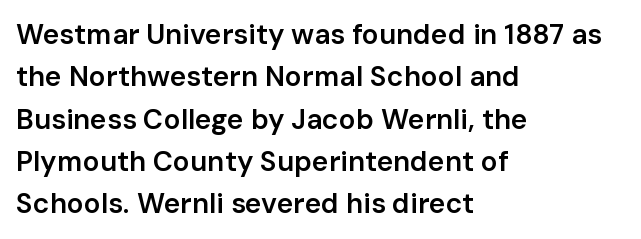
How are the letters spaced? Ordinarily, with no added tracking. This rendering features lettering with no underline. Note the varied advance widths — an 'i' is clearly narrower than an 'm'. These lines were composed using upright roman letters. A semibold gives these letters moderate extra thickness, short of bold.
